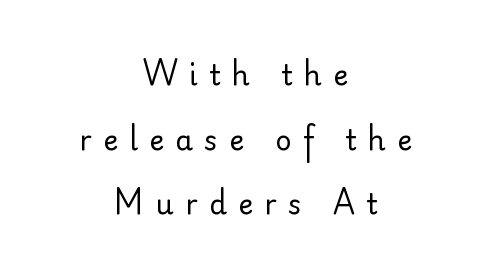
The image shows 28 px regular-weight sans-serif type, upright; set centered, loose line spacing (2.31x), unusually wide letter spacing (+0.41 em), not underlined; low stroke contrast and a small x-height.
